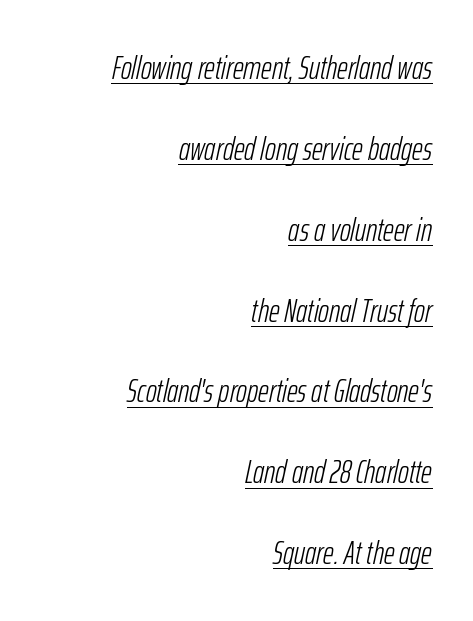
The image shows 33 px light, condensed type, italic (leaning right); set right-aligned, loose line spacing (2.45x), normal letter spacing, underlined; low stroke contrast and a medium x-height.
